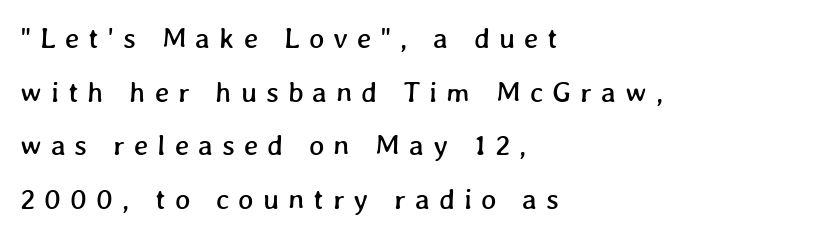
{"width": "normal", "stroke_contrast": "low", "x_height": "medium", "monospaced": "no", "underline": "no", "align": "left", "line_spacing_ratio": 1.85, "letter_spacing": "wide", "letter_spacing_em": 0.31, "glyph_px": 29}
